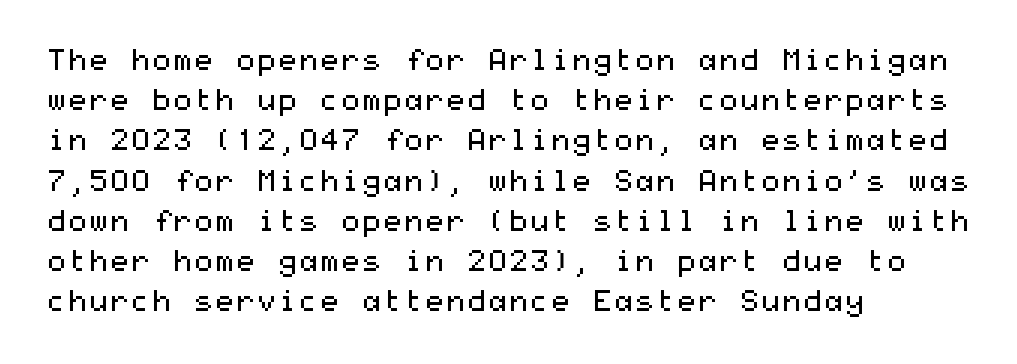
Q: Is the text bold? A: No.
Q: Is the text italic (slanted)? A: No, it is upright.
Q: Is the typeface a serif or a sans-serif typeface? A: Sans-serif.
Q: Is the text underlined? A: No.
Q: How is the paragraph aligned? A: Left-aligned.
Q: Is the spacing between letters normal or unusually wide? A: Normal.
Q: Is the spacing between lines tight, normal or loose? A: Normal.
Q: Width (condensed, normal, or wide)? A: Wide.
Q: Stroke contrast? A: Medium.
Q: x-height? A: Medium.
